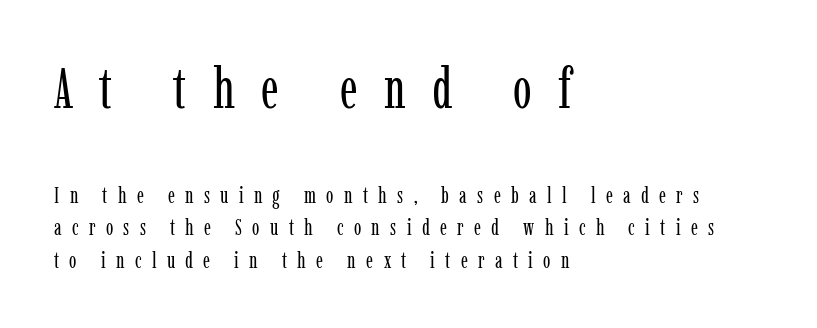
{"serif": "yes", "italic": "no", "bold": "no", "weight": "regular", "width": "condensed", "stroke_contrast": "low", "x_height": "medium", "monospaced": "no", "underline": "no", "align": "left", "line_spacing": "normal", "line_spacing_ratio": 1.48, "letter_spacing": "wide", "letter_spacing_em": 0.47, "larger_block": "first", "size_ratio": 2.55, "glyph_px": 56}
